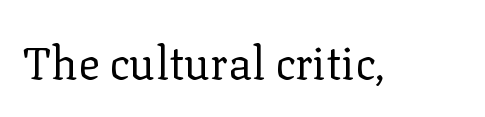
The image shows 45 px regular-weight serif type, upright; set normal letter spacing, not underlined; low stroke contrast and a medium x-height.
